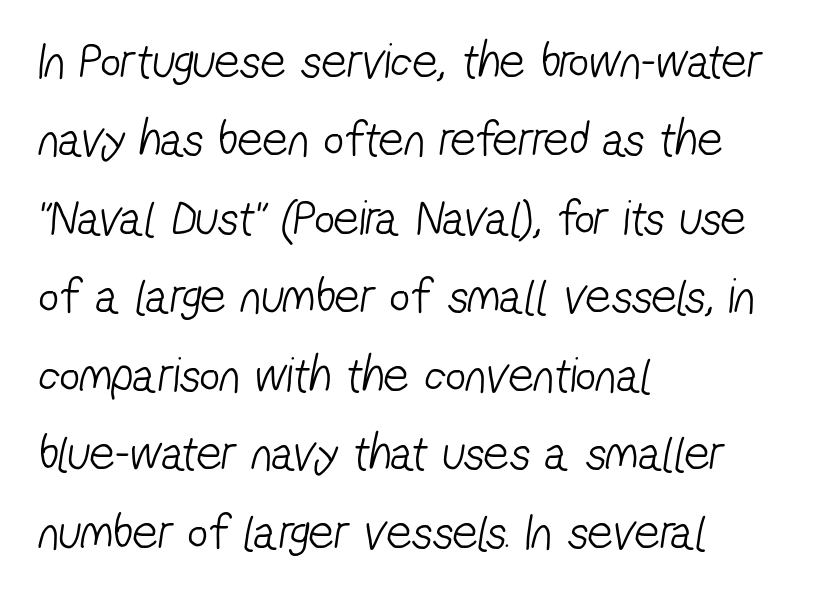
Notice how descenders clear the ascenders below comfortably — that's standard leading. This sample has the flowing, uneven cadence of proportional lettering. Descender tails drop into unmarked territory. Tracking value appears to be zero — textbook default spacing. The lines are quadded left. Heaviness? Minimal to ordinary, like unemphasized prose.
